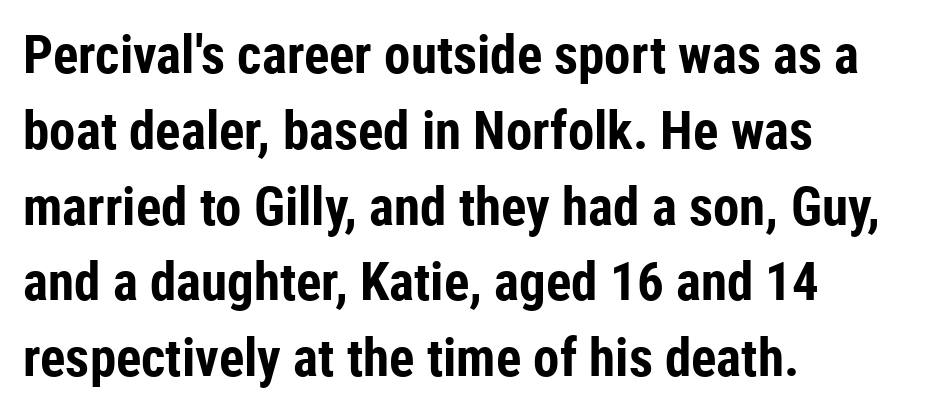
The foot of each line stays bare and open. A classic flush-left, rag-right setting is used for this passage. The font family rendered here belongs to the sans-serif group. How would I describe the line gaps? Plain and ordinary. Heavy-handed strokes throughout: this text is bold.
